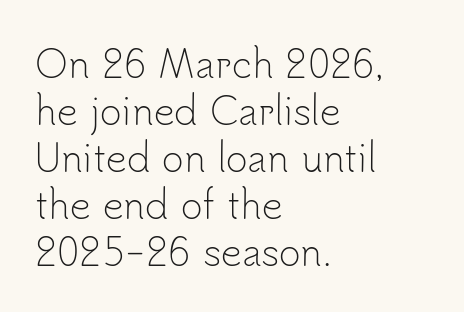
{"serif": "no", "italic": "no", "bold": "no", "weight": "light", "width": "normal", "stroke_contrast": "low", "x_height": "small", "monospaced": "no", "underline": "no", "align": "left", "line_spacing": "normal", "line_spacing_ratio": 1.27, "letter_spacing": "normal", "letter_spacing_em": 0.0, "glyph_px": 37}
